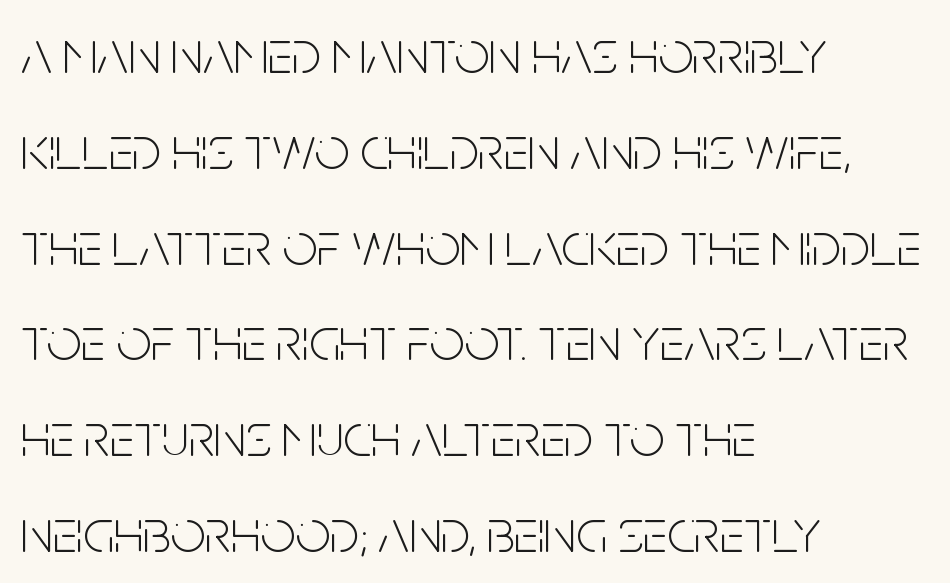
The image shows 61 px light, condensed sans-serif type, upright; set left-aligned, normal line spacing (1.57x), normal letter spacing, not underlined; low stroke contrast and a large x-height.
